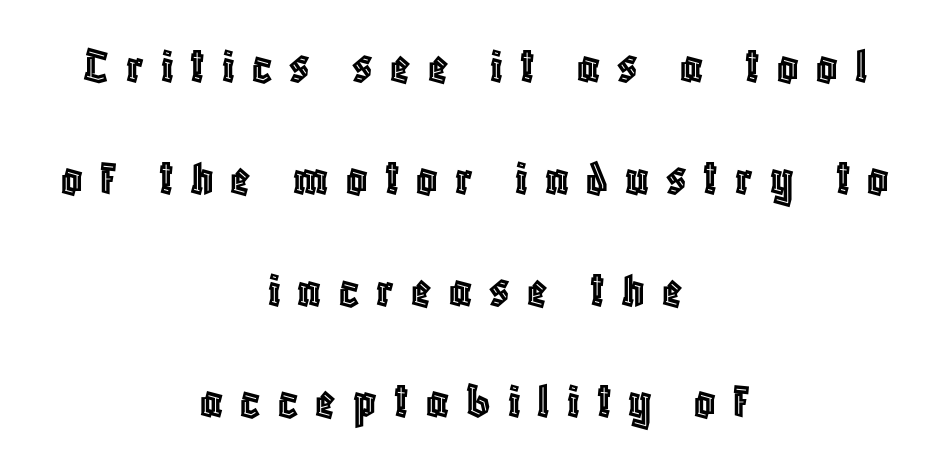
The image shows 52 px condensed type, upright; set centered, loose line spacing (2.15x), unusually wide letter spacing (+0.33 em), not underlined; a large x-height.
